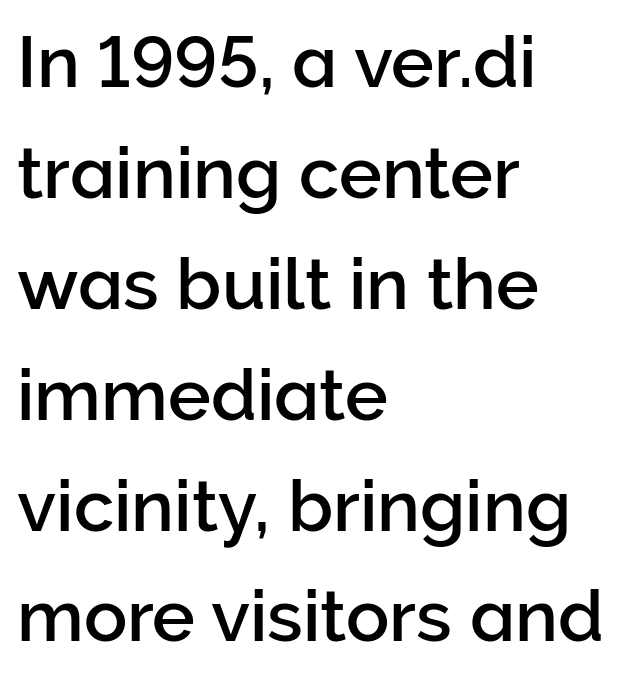
Q: Is the text italic (slanted)? A: No, it is upright.
Q: Is the typeface a serif or a sans-serif typeface? A: Sans-serif.
Q: Is the text underlined? A: No.
Q: How is the paragraph aligned? A: Left-aligned.
Q: Is the spacing between letters normal or unusually wide? A: Normal.
Q: Is the spacing between lines tight, normal or loose? A: Normal.
Q: Width (condensed, normal, or wide)? A: Normal.
Q: Stroke contrast? A: Low.
Q: x-height? A: Medium.
Q: Monospaced? A: No.
